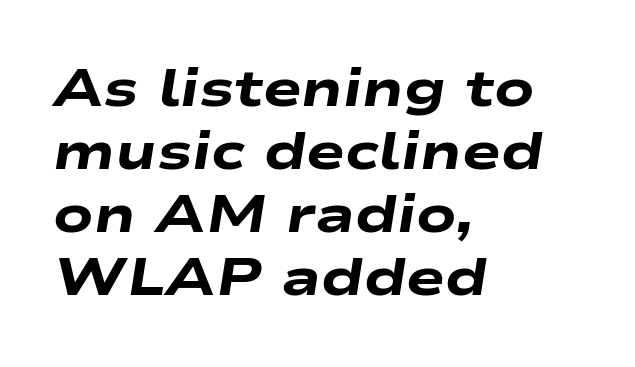
The sample has been set heavy, in full bold. No word sits above an underline. The glyphs look as if they've been sheared to an angle. One-word summary of the alignment: left. The line texture is even and compact thanks to regular tracking. A typesetter would call this proportional, since set widths differ per character.
